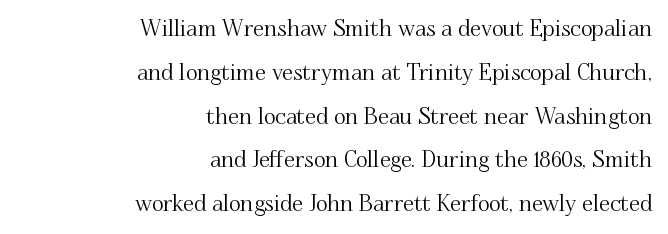
The image shows 22 px text type, upright; set right-aligned, loose line spacing (1.99x), normal letter spacing, not underlined.
